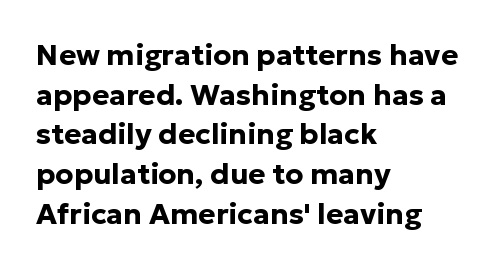
This rendering leaves character spacing at its baseline value. If you drew a ruler down the left edge, every line would touch it. What kind of face is this? One without serifs — a sans. Character widths vary here, with narrow letters taking less room than wide ones. This rendering features lettering with no underline.
